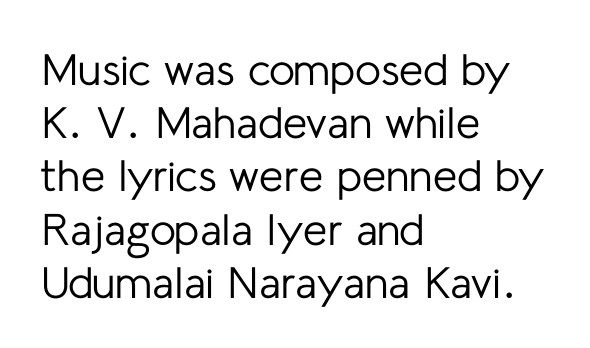
The image shows 44 px regular-weight sans-serif type, upright; set left-aligned, line spacing 1.21x, normal letter spacing, not underlined; low stroke contrast and a medium x-height.
